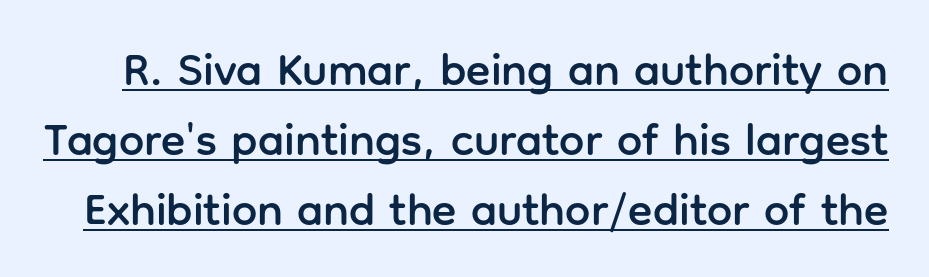
Here the designer chose a conventional face with non-uniform glyph widths. Emphasis is given by a line drawn under the lettering. The lettering stays uniformly vertical, giving the passage a roman look. Tracking value appears to be zero — textbook default spacing.
